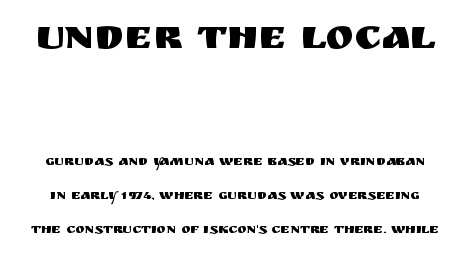
I'd call this a sans setting — the letters go barefoot. Lines of text with bare space underneath. In terms of leading, this rendering errs on the spacious side. Honestly, the letter spacing is just normal — you wouldn't notice it.
